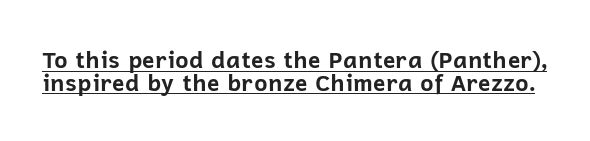
Spacing between characters is what you'd get straight out of the box. Does the weight exceed regular? Yes, all the way to bold. A typesetter would call this leading minimal, almost set solid. No italicization has been applied; the sample stays upright. Quick note: underline on.
